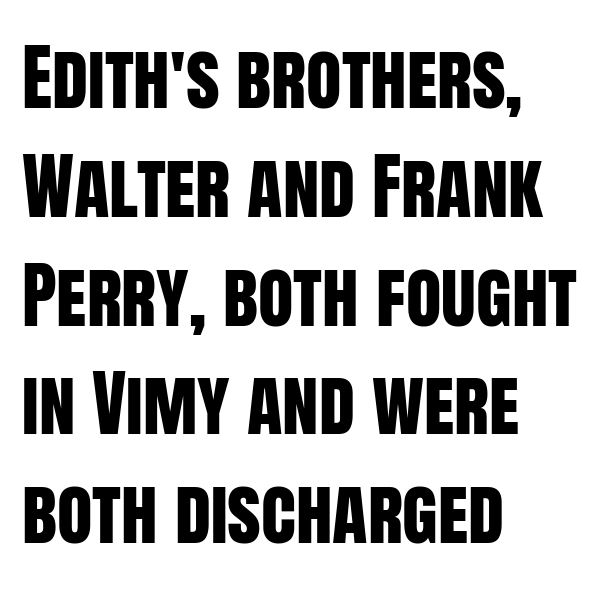
The image shows 73 px condensed sans-serif type, upright; set left-aligned, normal line spacing (1.49x), normal letter spacing, not underlined; low stroke contrast and a large x-height.
